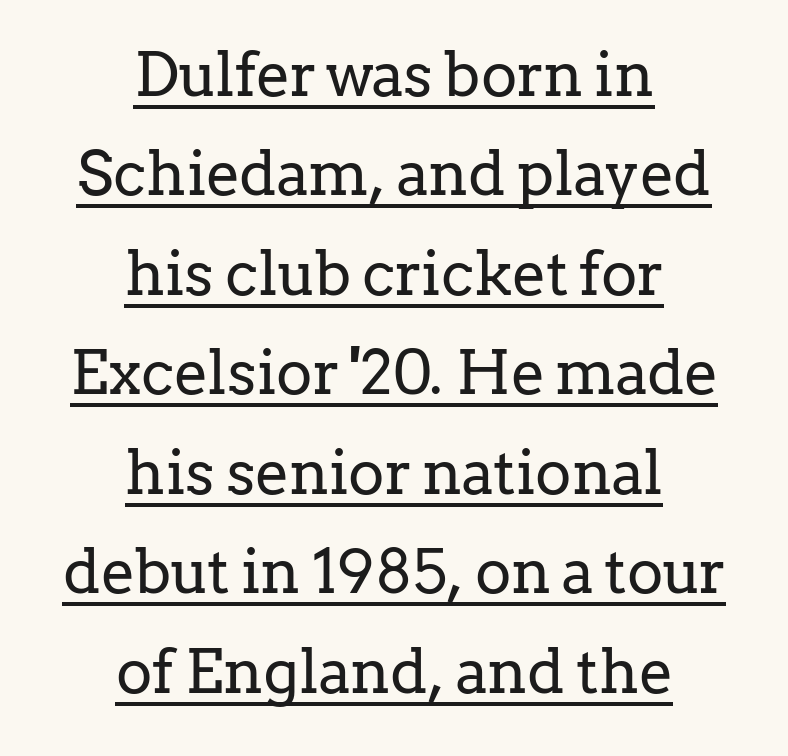
The image shows 61 px regular-weight serif type, upright; set centered, normal line spacing (1.63x), normal letter spacing, underlined; low stroke contrast and a medium x-height.
